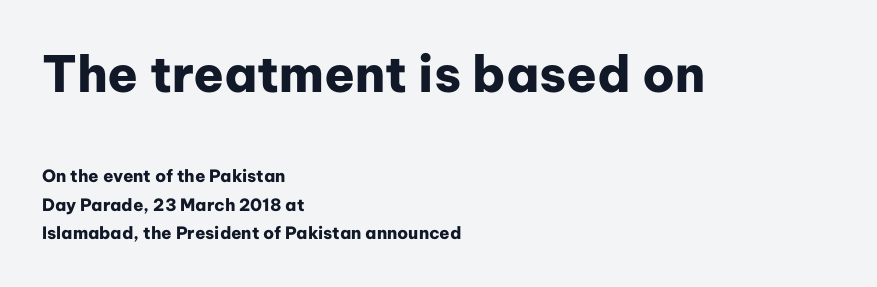
Q: Is the text bold? A: Yes.
Q: Is the text italic (slanted)? A: No, it is upright.
Q: Is the typeface a serif or a sans-serif typeface? A: Sans-serif.
Q: Is the text underlined? A: No.
Q: How is the paragraph aligned? A: Left-aligned.
Q: Is the spacing between letters normal or unusually wide? A: Normal.
Q: Is the spacing between lines tight, normal or loose? A: Normal.
Q: Which block of text is set in a larger size, the first (top) or the second (bottom)? A: The first (top) one.
Q: Width (condensed, normal, or wide)? A: Normal.
Q: Stroke contrast? A: Low.
Q: x-height? A: Medium.
Q: Monospaced? A: No.
